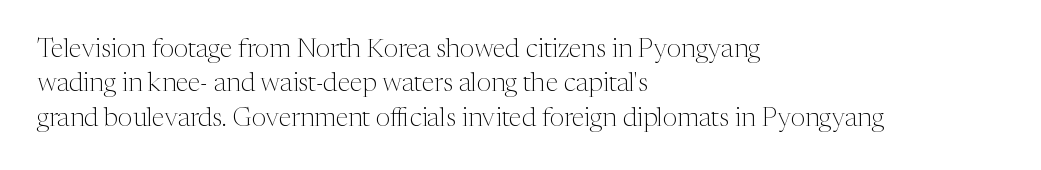
The image shows 26 px text type, upright; set left-aligned, normal line spacing (1.32x), normal letter spacing, not underlined.
